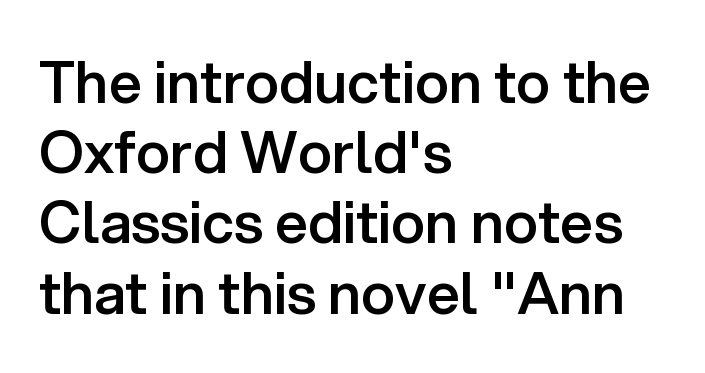
{"serif": "no", "italic": "no", "bold": "semi", "weight": "semibold", "width": "normal", "stroke_contrast": "low", "x_height": "medium", "monospaced": "no", "underline": "no", "align": "left", "line_spacing_ratio": 1.21, "letter_spacing": "normal", "letter_spacing_em": 0.0, "glyph_px": 58}
